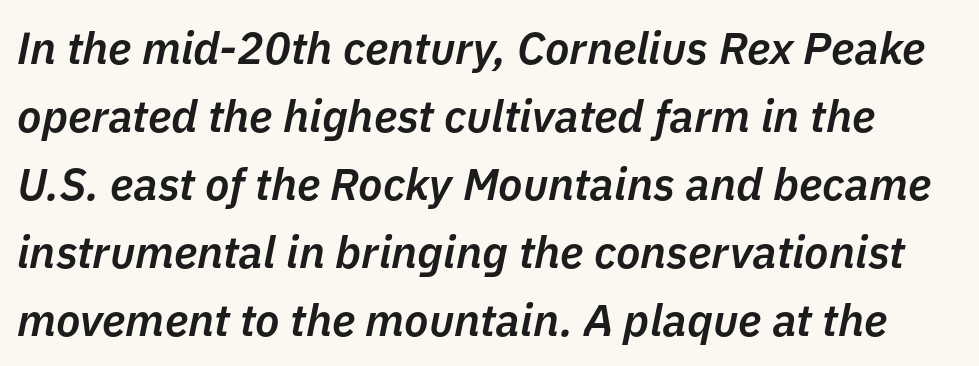
Nobody drew a line under any word here. Do the characters align in a grid? No, the font is proportional. The rendering applies a slant to the glyphs. This is the in-between weight designers call semibold or demi. Characters follow at the spacing the type designer built in. If you measured baseline to baseline, you'd find a middling distance.
